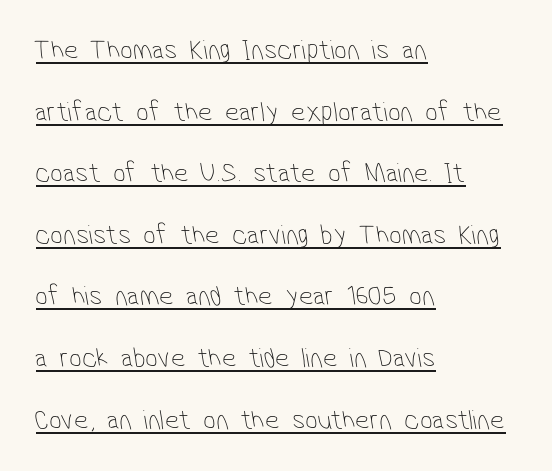
The image shows 28 px thin, condensed sans-serif type; set left-aligned, loose line spacing (2.2x), normal letter spacing, underlined; low stroke contrast and a medium x-height.
